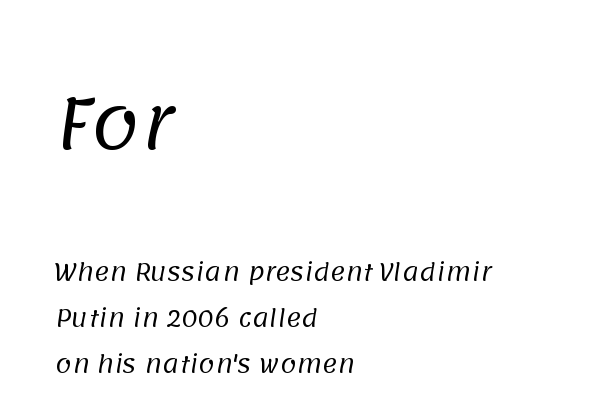
{"serif": "no", "bold": "no", "weight": "regular", "width": "normal", "stroke_contrast": "low", "x_height": "large", "monospaced": "no", "underline": "no", "align": "left", "line_spacing": "loose", "line_spacing_ratio": 2.01, "letter_spacing": "normal", "letter_spacing_em": 0.0, "larger_block": "first", "size_ratio": 3.0, "glyph_px": 69}
